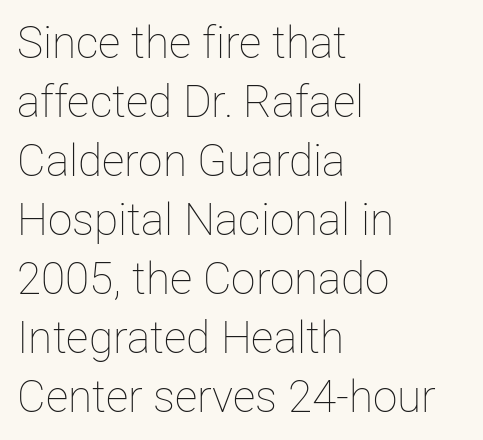
Upright lettering throughout. The rendering uses a moderate line-height, typical for paragraphs. Notice how the passage keeps a crisp vertical edge on the left only. This sample has the flowing, uneven cadence of proportional lettering. Inter-character spacing is left at the font's built-in metrics.
